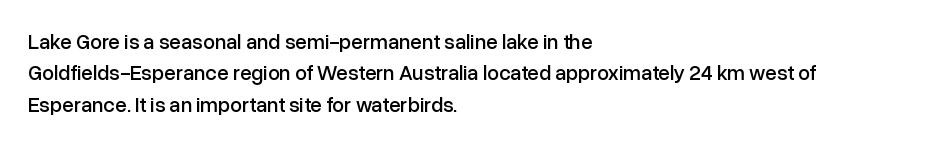
The image shows 21 px text type, upright; set left-aligned, normal line spacing (1.49x), normal letter spacing, not underlined.
